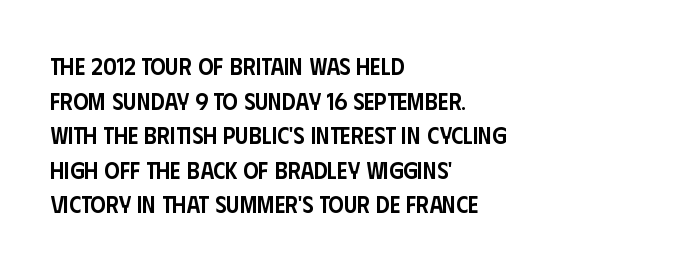
The image shows 24 px text type, upright; set left-aligned, normal line spacing (1.44x), normal letter spacing, not underlined.
